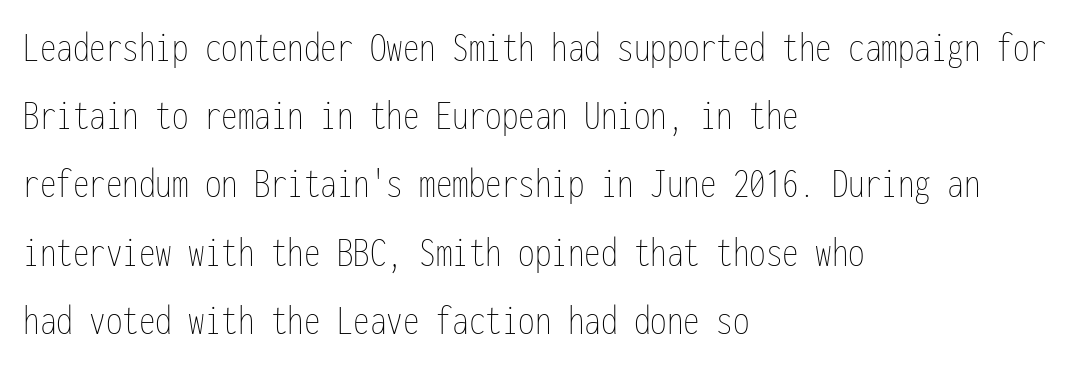
{"italic": "no", "bold": "no", "weight": "thin", "width": "condensed", "stroke_contrast": "low", "x_height": "medium", "monospaced": "yes", "underline": "no", "align": "left", "line_spacing": "normal", "line_spacing_ratio": 1.55, "letter_spacing": "normal", "letter_spacing_em": 0.0, "glyph_px": 44}
